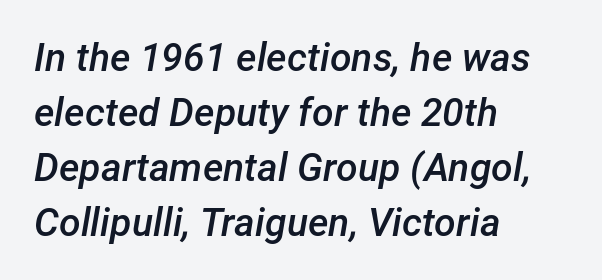
{"italic": "yes", "lean": "right", "slant_degrees": 12, "bold": "semi", "weight": "semibold", "width": "normal", "stroke_contrast": "low", "x_height": "medium", "monospaced": "no", "underline": "no", "align": "left", "line_spacing": "normal", "line_spacing_ratio": 1.41, "letter_spacing": "normal", "letter_spacing_em": 0.0, "glyph_px": 39}
